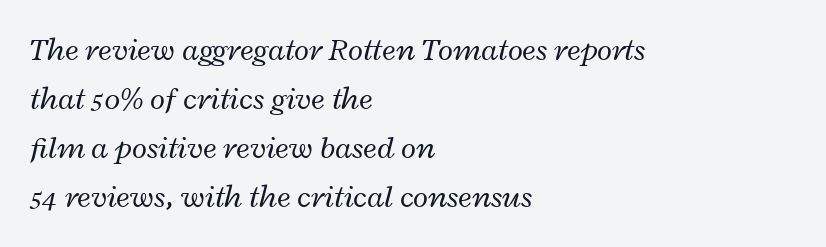
Compared with typical paragraphs, the rows here are spaced about the same. Looks like regular typesetting: each glyph gets only the width it needs. Weight: not bold — regular or lighter. These lines stack with their left ends in a neat column. A typesetter would mark this as italic.
